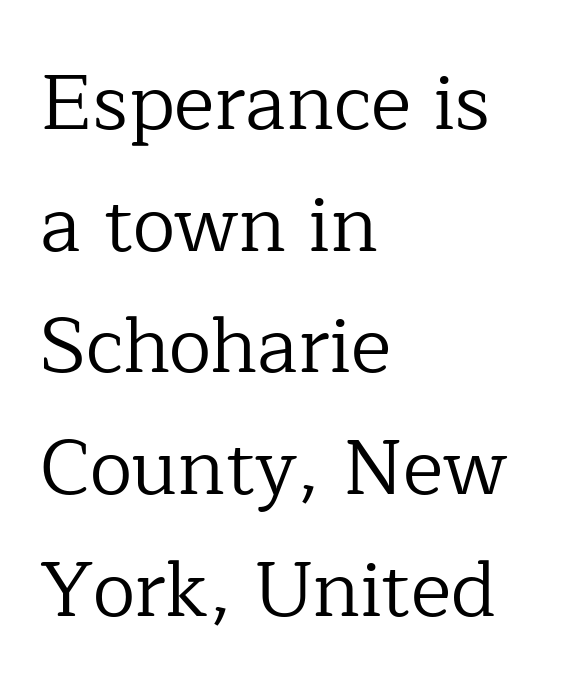
{"serif": "yes", "italic": "no", "bold": "no", "weight": "regular", "width": "normal", "stroke_contrast": "low", "x_height": "medium", "monospaced": "no", "underline": "no", "align": "left", "line_spacing": "normal", "line_spacing_ratio": 1.58, "letter_spacing": "normal", "letter_spacing_em": 0.0, "glyph_px": 77}
